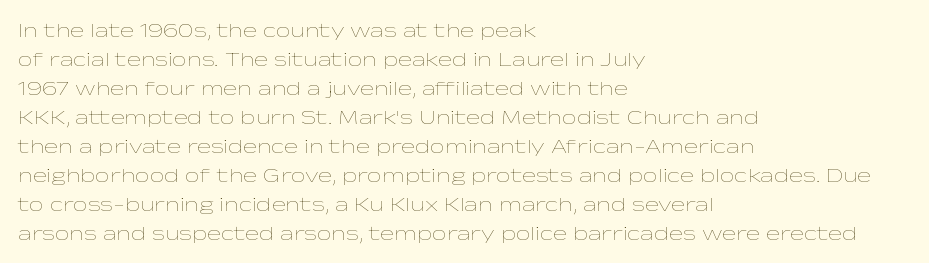
Q: Is the text bold? A: No.
Q: Is the text italic (slanted)? A: No, it is upright.
Q: Is the text underlined? A: No.
Q: How is the paragraph aligned? A: Left-aligned.
Q: Is the spacing between letters normal or unusually wide? A: Normal.
Q: Is the spacing between lines tight, normal or loose? A: Normal.
